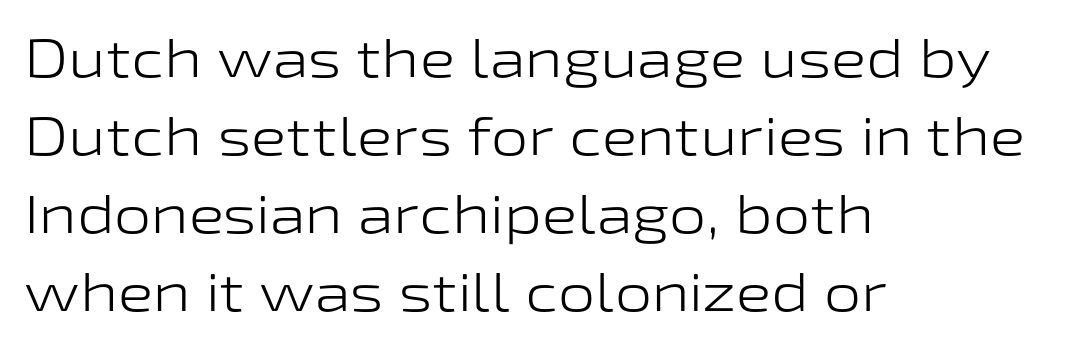
The image shows 53 px light, wide sans-serif type, upright; set left-aligned, normal line spacing (1.47x), normal letter spacing, not underlined; low stroke contrast and a medium x-height.
